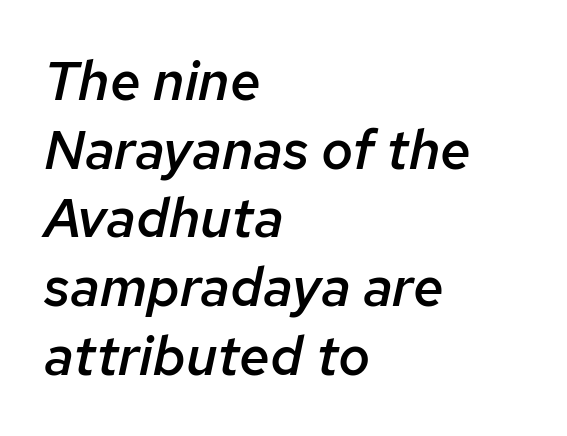
The image shows 55 px semibold type, italic (leaning right); set left-aligned, normal line spacing (1.25x), normal letter spacing, not underlined; low stroke contrast and a medium x-height.
